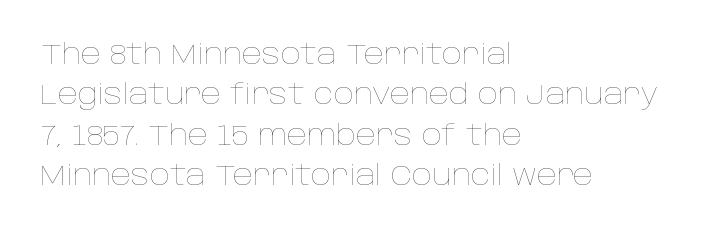
The gaps between neighbouring characters are ordinary and unremarkable. Normally led — the rows are evenly, conventionally spaced. Decoration check: the copy has no underline. Teacher's note: observe the even left margin — that is flush-left alignment. The font's upright variant was chosen for this text. Each letter keeps its own natural width here, so spacing adapts to shape.
